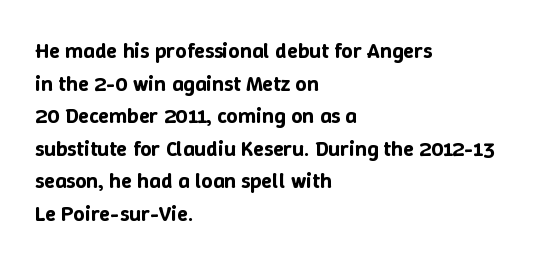
{"italic": "no", "underline": "no", "align": "left", "line_spacing": "normal", "line_spacing_ratio": 1.48, "letter_spacing": "normal", "letter_spacing_em": 0.0, "glyph_px": 22}
